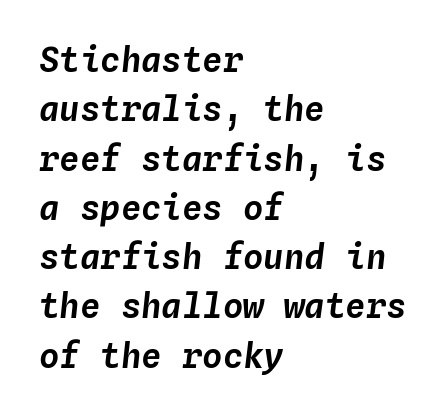
The image shows 34 px text type, italic (leaning right), monospaced; set left-aligned, normal line spacing (1.45x), normal letter spacing, not underlined; low stroke contrast and a medium x-height.
